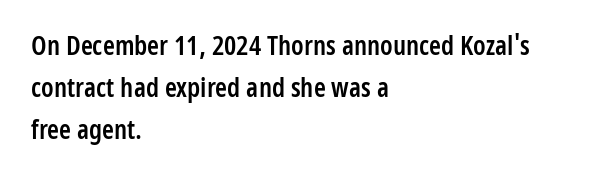
Q: Is the text bold? A: Semi-bold.
Q: Is the text italic (slanted)? A: No, it is upright.
Q: Is the text underlined? A: No.
Q: How is the paragraph aligned? A: Left-aligned.
Q: Is the spacing between letters normal or unusually wide? A: Normal.
Q: Is the spacing between lines tight, normal or loose? A: Normal.
